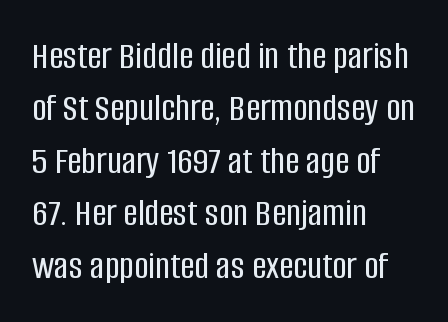
All the whitespace from short lines collects on the right. Rule under the text: the space is simply empty. In terms of leading, this rendering sits right in the middle. Compared with typical body copy, the letter spacing here is the same. The rendering uses natural spacing where letterforms have individual widths.
